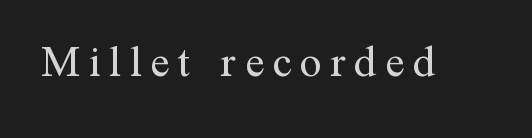
Descenders are the only things crossing below the line. The typeface chosen for these lines features serifs. Letters have the restrained weight of plain body copy at most. The letters stand straight up with perfectly vertical stems. Spacing verdict: proportional, widths tailored to each character.
